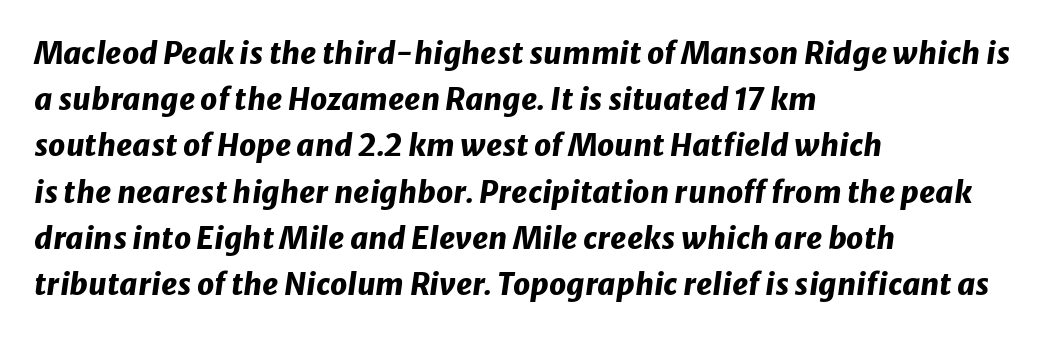
The image shows 30 px heavy type, italic (leaning right); set left-aligned, normal line spacing (1.54x), normal letter spacing, not underlined; low stroke contrast and a medium x-height.
